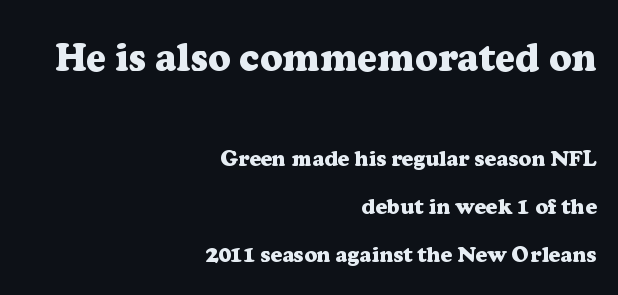
The image shows 39 px heavy serif type, upright; set right-aligned, loose line spacing (2.18x), normal letter spacing, not underlined; the first (top) block is 1.77x larger; low stroke contrast and a medium x-height.
